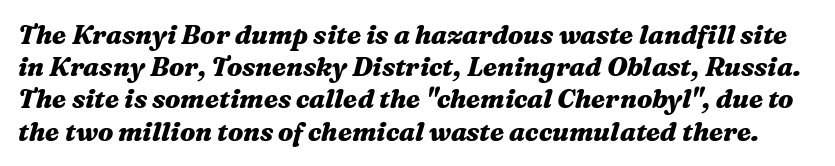
Q: Is the text bold? A: Yes.
Q: Is the text italic (slanted)? A: Yes, it leans right by about 16 degrees.
Q: Is the text underlined? A: No.
Q: Is the spacing between letters normal or unusually wide? A: Normal.
